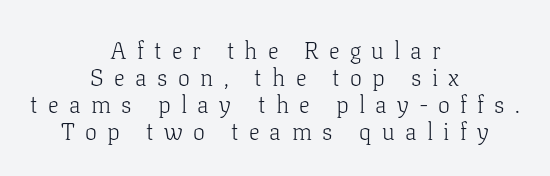
{"italic": "no", "bold": "no", "underline": "no", "align": "center", "line_spacing": "tight", "line_spacing_ratio": 1.12, "letter_spacing": "wide", "letter_spacing_em": 0.43, "glyph_px": 24}
